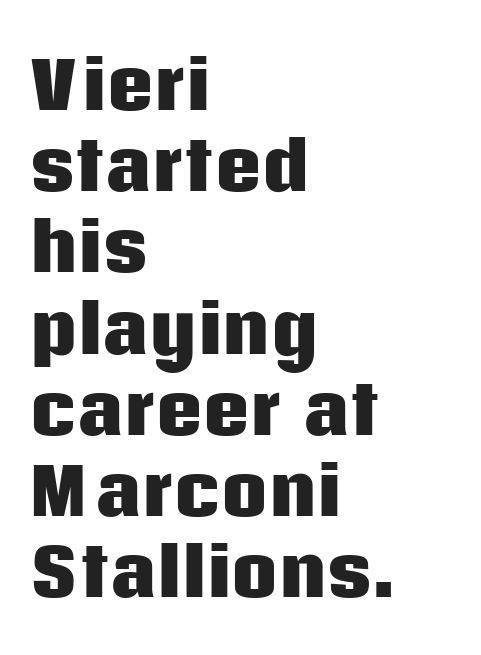
Q: Is the text bold? A: Yes.
Q: Is the text italic (slanted)? A: No, it is upright.
Q: Is the typeface a serif or a sans-serif typeface? A: Sans-serif.
Q: Is the text underlined? A: No.
Q: How is the paragraph aligned? A: Left-aligned.
Q: Is the spacing between letters normal or unusually wide? A: Normal.
Q: Is the spacing between lines tight, normal or loose? A: Normal.
Q: Width (condensed, normal, or wide)? A: Normal.
Q: Stroke contrast? A: Low.
Q: x-height? A: Large.
Q: Monospaced? A: No.
